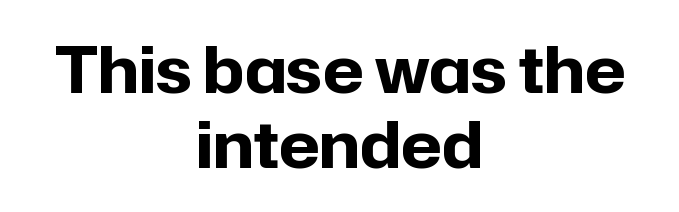
The image shows 64 px bold sans-serif type, upright; set centered, line spacing 1.17x, normal letter spacing, not underlined; low stroke contrast and a medium x-height.
